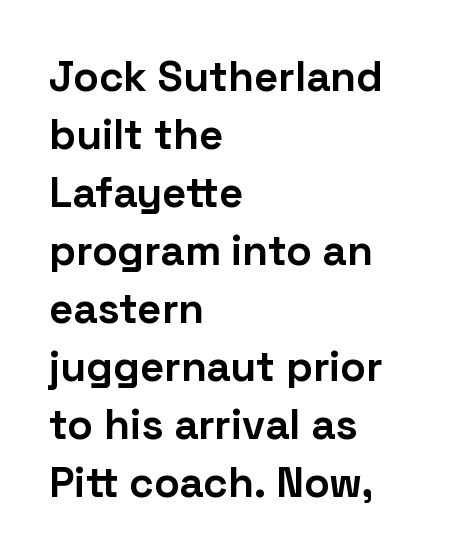
{"serif": "no", "italic": "no", "bold": "yes", "weight": "bold", "width": "normal", "stroke_contrast": "low", "x_height": "medium", "monospaced": "no", "underline": "no", "align": "left", "line_spacing": "normal", "line_spacing_ratio": 1.38, "letter_spacing": "normal", "letter_spacing_em": 0.0, "glyph_px": 42}
